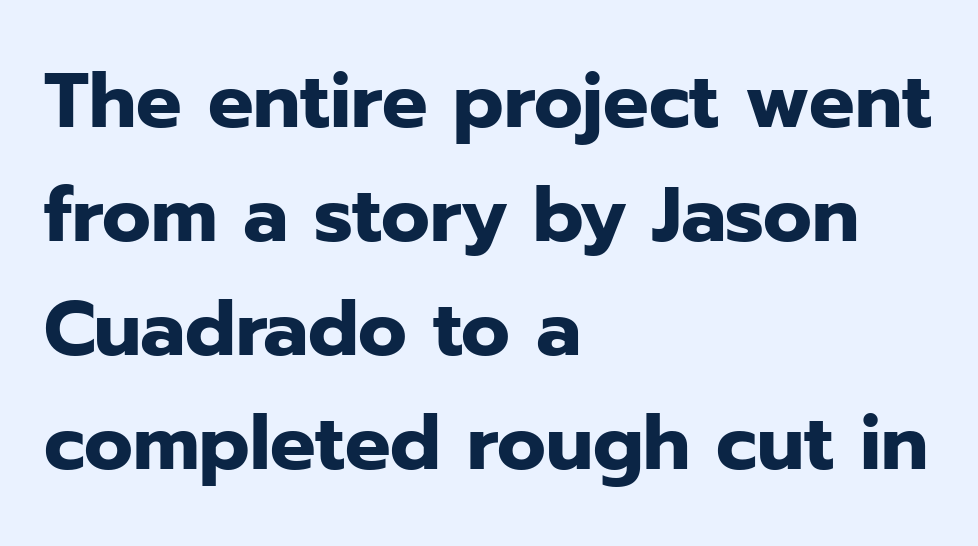
{"serif": "no", "italic": "no", "bold": "yes", "weight": "heavy", "width": "normal", "stroke_contrast": "low", "x_height": "medium", "monospaced": "no", "underline": "no", "align": "left", "line_spacing": "normal", "line_spacing_ratio": 1.5, "letter_spacing": "normal", "letter_spacing_em": 0.0, "glyph_px": 76}
